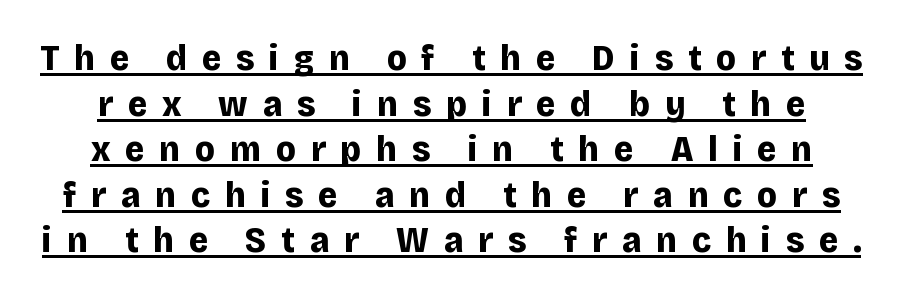
Q: Is the text bold? A: Yes.
Q: Is the text italic (slanted)? A: No, it is upright.
Q: Is the typeface a serif or a sans-serif typeface? A: Sans-serif.
Q: Is the text underlined? A: Yes.
Q: Is the spacing between letters normal or unusually wide? A: Unusually wide.
Q: Width (condensed, normal, or wide)? A: Normal.
Q: Stroke contrast? A: Low.
Q: x-height? A: Large.
Q: Monospaced? A: No.
